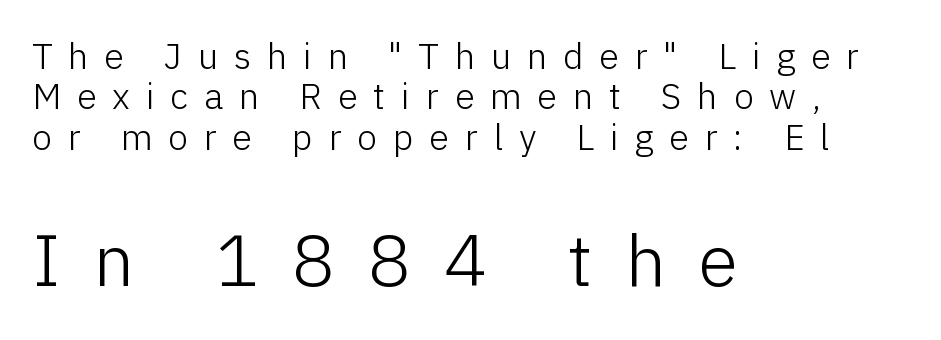
Q: Is the text bold? A: No.
Q: Is the text italic (slanted)? A: No, it is upright.
Q: Is the typeface a serif or a sans-serif typeface? A: Sans-serif.
Q: Is the text underlined? A: No.
Q: How is the paragraph aligned? A: Left-aligned.
Q: Is the spacing between letters normal or unusually wide? A: Unusually wide.
Q: Is the spacing between lines tight, normal or loose? A: Tight.
Q: Which block of text is set in a larger size, the first (top) or the second (bottom)? A: The second (bottom) one.
Q: Width (condensed, normal, or wide)? A: Normal.
Q: Stroke contrast? A: Low.
Q: x-height? A: Medium.
Q: Monospaced? A: No.
